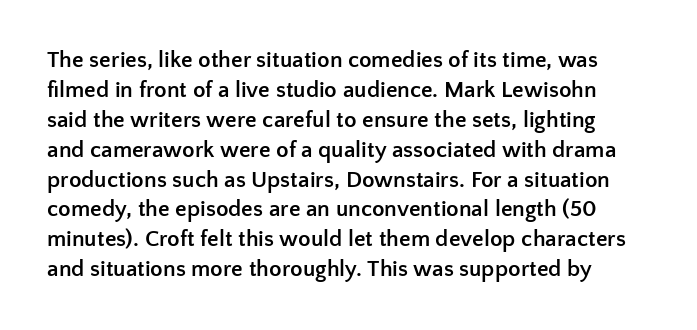
Look at the tracking — it's just the regular setting, nothing added. Each new line begins a customary step beneath the previous one. The glyphs are unaccompanied by any horizontal stroke below them. The passage shown is emphatically bold.
